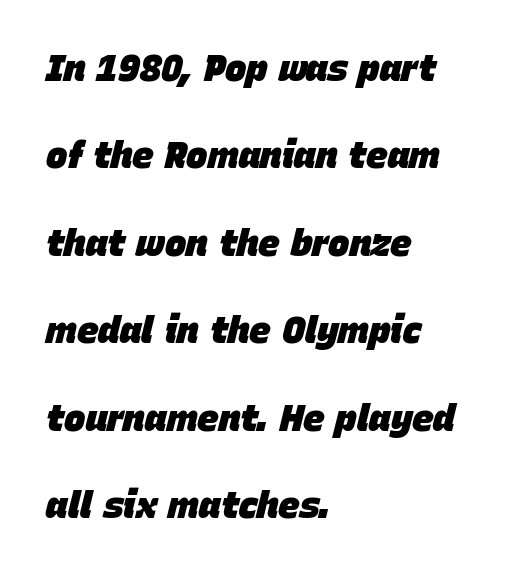
The image shows 36 px heavy type, italic (leaning right); set left-aligned, loose line spacing (2.43x), normal letter spacing, not underlined; low stroke contrast and a large x-height.
